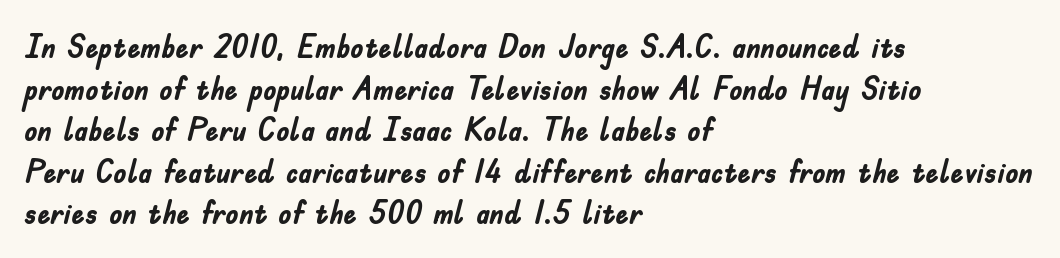
Whoever set this chose a conventional vertical rhythm. Characters follow at the spacing the type designer built in. On the weight axis this lands at bold, roughly 700. The rendering shows plain stroke endings on the letterforms — a sans-serif design.
